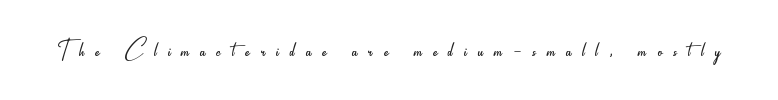
Grotesque or geometric, the face here clearly has no serifs. No chunkiness to these letters — they're not bold. Display-style spreading of the glyphs; the letterfit is very open. Letters rest on an invisible, unmarked baseline. Looks like regular typesetting: each glyph gets only the width it needs.
